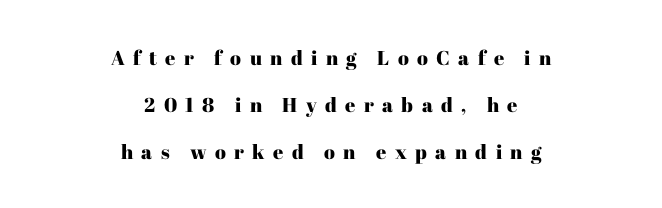
Q: Is the text italic (slanted)? A: No, it is upright.
Q: Is the text underlined? A: No.
Q: How is the paragraph aligned? A: Centered.
Q: Is the spacing between letters normal or unusually wide? A: Unusually wide.
Q: Is the spacing between lines tight, normal or loose? A: Loose.
